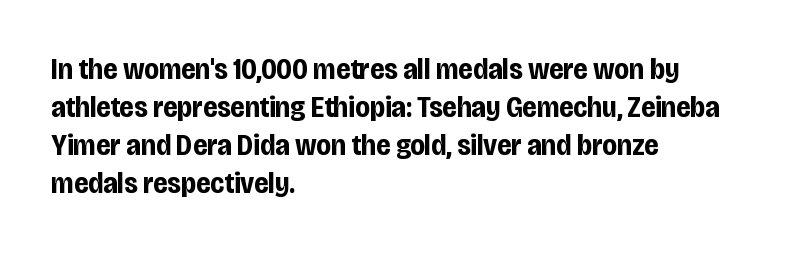
Q: Is the text bold? A: Yes.
Q: Is the text italic (slanted)? A: No, it is upright.
Q: Is the typeface a serif or a sans-serif typeface? A: Sans-serif.
Q: Is the text underlined? A: No.
Q: How is the paragraph aligned? A: Left-aligned.
Q: Is the spacing between letters normal or unusually wide? A: Normal.
Q: Is the spacing between lines tight, normal or loose? A: Normal.
Q: Width (condensed, normal, or wide)? A: Condensed.
Q: Stroke contrast? A: Low.
Q: x-height? A: Large.
Q: Monospaced? A: No.
